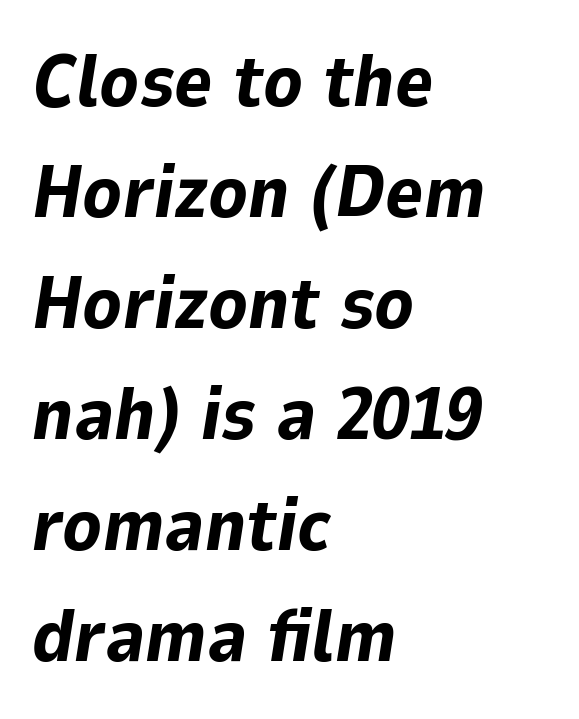
The gap between lines stays unmarked. Nobody touched the tracking dial on this one. Quick note: interline space is typical. Pretty heavy lettering here — definitely bold. The rendering uses natural spacing where letterforms have individual widths. Characters are canted at an angle relative to the baseline's perpendicular.
